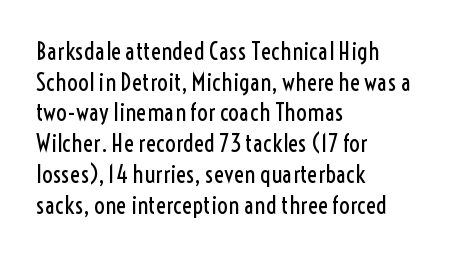
Q: Is the text bold? A: No.
Q: Is the text italic (slanted)? A: No, it is upright.
Q: Is the text underlined? A: No.
Q: How is the paragraph aligned? A: Left-aligned.
Q: Is the spacing between letters normal or unusually wide? A: Normal.
Q: Is the spacing between lines tight, normal or loose? A: Normal.
